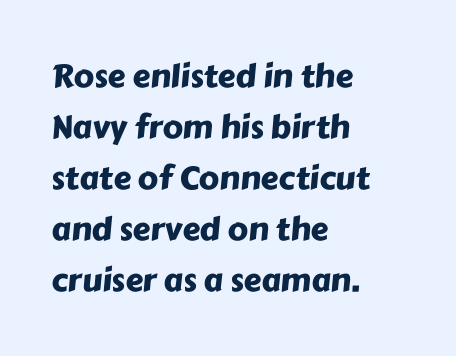
Q: Is the typeface a serif or a sans-serif typeface? A: Sans-serif.
Q: Is the text underlined? A: No.
Q: How is the paragraph aligned? A: Left-aligned.
Q: Is the spacing between letters normal or unusually wide? A: Normal.
Q: Is the spacing between lines tight, normal or loose? A: Normal.
Q: Width (condensed, normal, or wide)? A: Normal.
Q: Stroke contrast? A: Low.
Q: x-height? A: Medium.
Q: Monospaced? A: No.
